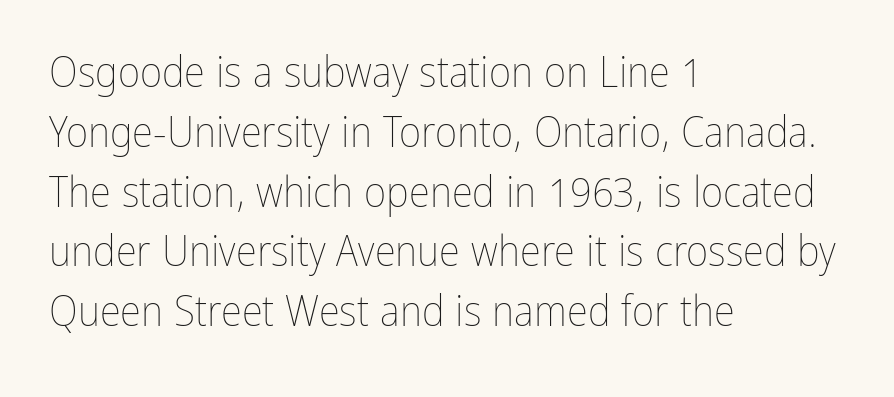
{"italic": "no", "bold": "no", "weight": "thin", "width": "condensed", "stroke_contrast": "low", "x_height": "medium", "monospaced": "no", "underline": "no", "align": "left", "line_spacing": "normal", "line_spacing_ratio": 1.39, "letter_spacing": "normal", "letter_spacing_em": 0.0, "glyph_px": 43}
